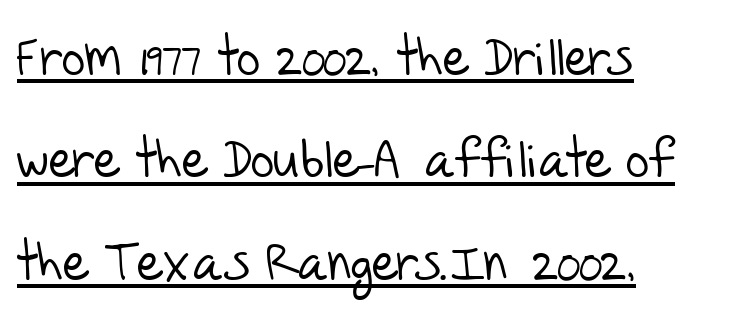
The image shows 52 px light sans-serif type; set left-aligned, loose line spacing (1.97x), normal letter spacing, underlined; low stroke contrast and a large x-height.
